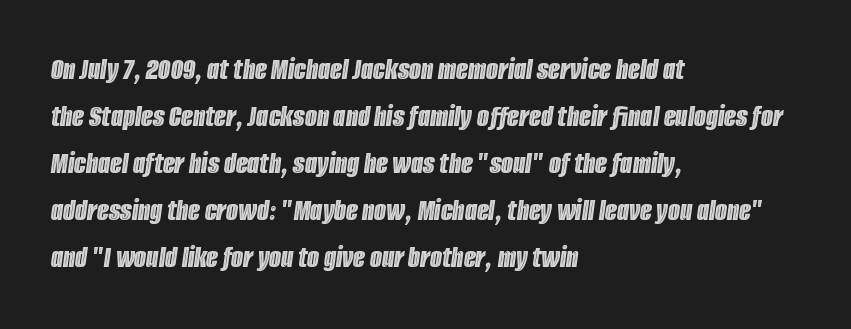
The image shows 31 px condensed type, italic (leaning right); set left-aligned, normal line spacing (1.52x), normal letter spacing, not underlined; a large x-height.
